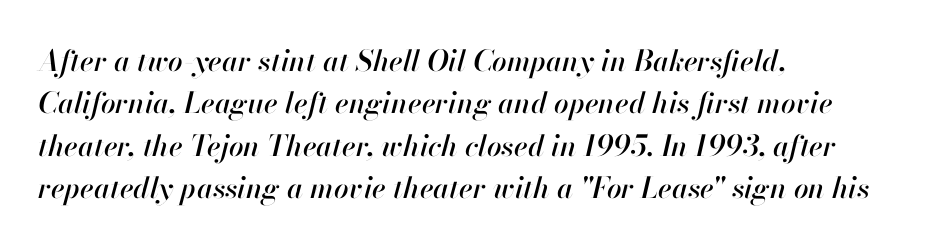
Q: Is the text italic (slanted)? A: Yes, it leans right by about 13 degrees.
Q: Is the text underlined? A: No.
Q: How is the paragraph aligned? A: Left-aligned.
Q: Is the spacing between letters normal or unusually wide? A: Normal.
Q: Is the spacing between lines tight, normal or loose? A: Normal.
Q: Width (condensed, normal, or wide)? A: Normal.
Q: Stroke contrast? A: High.
Q: x-height? A: Small.
Q: Monospaced? A: No.
